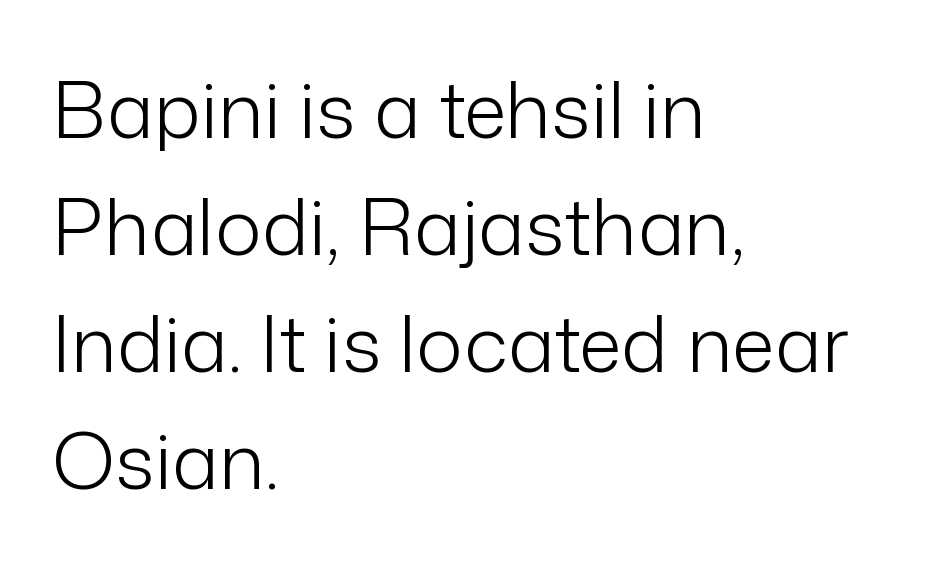
Rows of type keep a routine distance in the vertical direction. Is this a sans? Yes — the strokes have no serifs. Spacing between characters is what you'd get straight out of the box. Each line starts at the same left margin while the right side varies.
